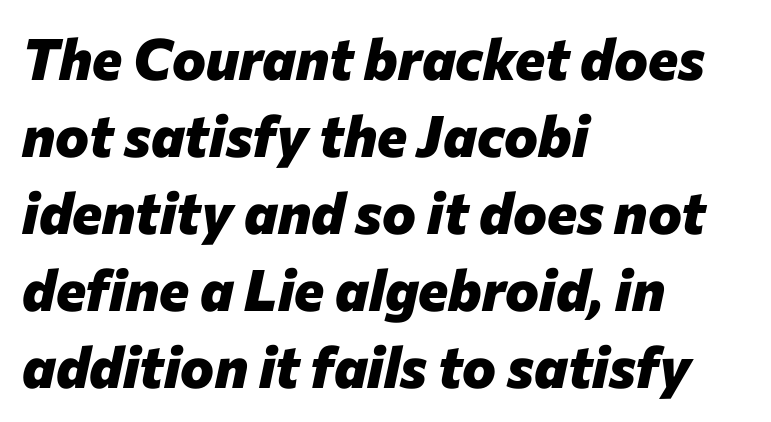
The image shows 57 px heavy type, italic (leaning right); set left-aligned, normal line spacing (1.35x), normal letter spacing, not underlined; low stroke contrast and a medium x-height.
